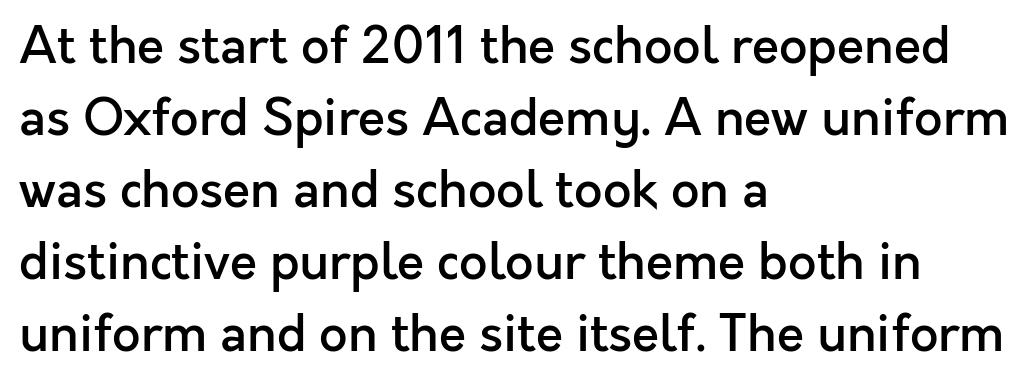
The characters display no serif detailing; their extremities are plain. You could call the tracking neutral — neither tight nor loose. Typeset ragged right — the left edge is the straight one. Quick note: underline off. Emphasis by weight is partial: semibold. Quick note: not italic, upright.
